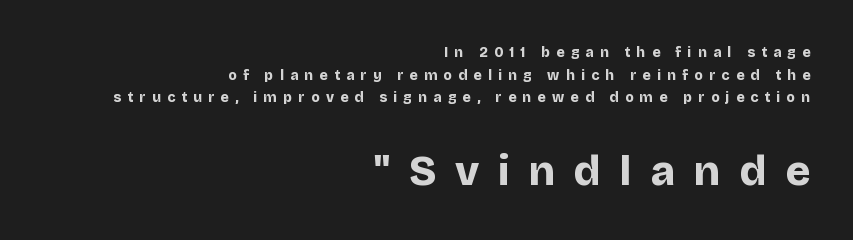
Q: Is the text bold? A: Yes.
Q: Is the text italic (slanted)? A: No, it is upright.
Q: Is the typeface a serif or a sans-serif typeface? A: Sans-serif.
Q: Is the text underlined? A: No.
Q: How is the paragraph aligned? A: Right-aligned.
Q: Is the spacing between letters normal or unusually wide? A: Unusually wide.
Q: Is the spacing between lines tight, normal or loose? A: Normal.
Q: Which block of text is set in a larger size, the first (top) or the second (bottom)? A: The second (bottom) one.
Q: Width (condensed, normal, or wide)? A: Normal.
Q: Stroke contrast? A: Low.
Q: x-height? A: Large.
Q: Monospaced? A: No.
